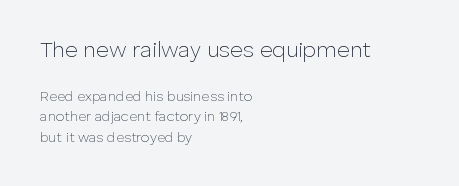
Q: Is the text bold? A: No.
Q: Is the text italic (slanted)? A: No, it is upright.
Q: Is the text underlined? A: No.
Q: How is the paragraph aligned? A: Left-aligned.
Q: Is the spacing between letters normal or unusually wide? A: Normal.
Q: Is the spacing between lines tight, normal or loose? A: Normal.
Q: Which block of text is set in a larger size, the first (top) or the second (bottom)? A: The first (top) one.
